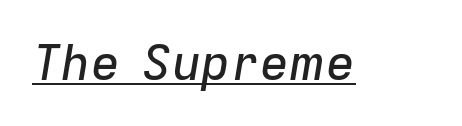
Compared with undecorated copy, this sample adds a rule below the words. Spacing between characters is what you'd get straight out of the box. It's the slanting kind of type. Proportional: the letters do not fall into vertical columns.
